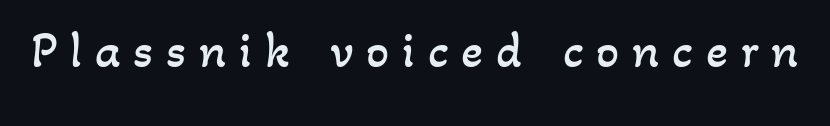
Q: Is the text bold? A: No.
Q: Is the text underlined? A: No.
Q: Is the spacing between letters normal or unusually wide? A: Unusually wide.
Q: Width (condensed, normal, or wide)? A: Normal.
Q: Stroke contrast? A: Low.
Q: x-height? A: Small.
Q: Monospaced? A: No.
